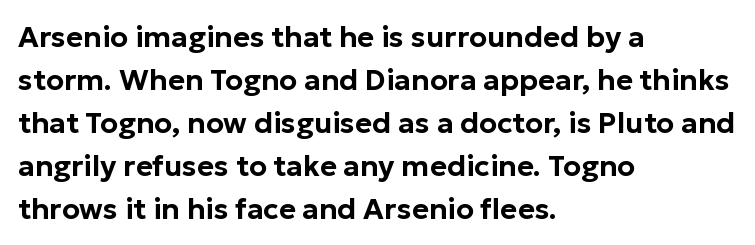
Q: Is the text italic (slanted)? A: No, it is upright.
Q: Is the typeface a serif or a sans-serif typeface? A: Sans-serif.
Q: Is the text underlined? A: No.
Q: How is the paragraph aligned? A: Left-aligned.
Q: Is the spacing between letters normal or unusually wide? A: Normal.
Q: Is the spacing between lines tight, normal or loose? A: Normal.
Q: Width (condensed, normal, or wide)? A: Normal.
Q: Stroke contrast? A: Low.
Q: x-height? A: Medium.
Q: Monospaced? A: No.
